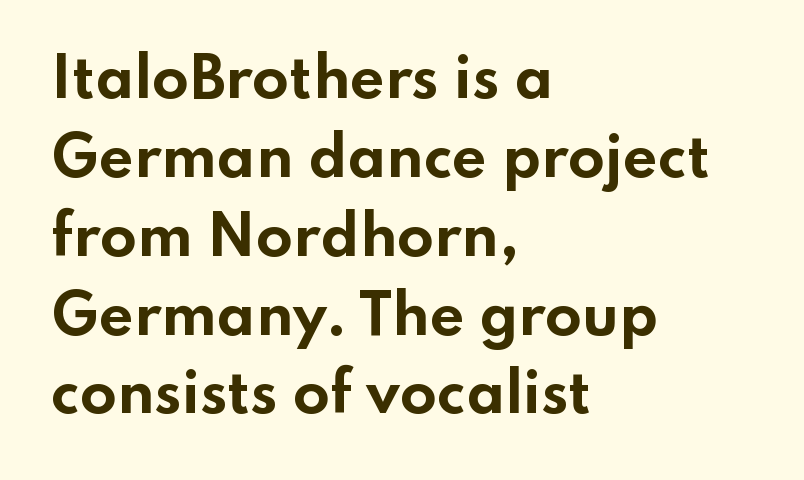
The image shows 54 px bold, wide sans-serif type, upright; set left-aligned, normal line spacing (1.46x), normal letter spacing, not underlined; low stroke contrast and a small x-height.
